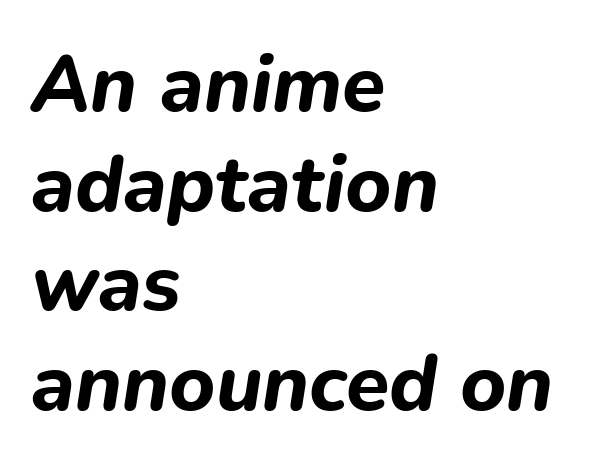
{"italic": "yes", "lean": "right", "slant_degrees": 9, "bold": "yes", "weight": "bold", "width": "normal", "stroke_contrast": "low", "x_height": "medium", "monospaced": "no", "underline": "no", "align": "left", "line_spacing": "normal", "line_spacing_ratio": 1.26, "letter_spacing": "normal", "letter_spacing_em": 0.0, "glyph_px": 79}
